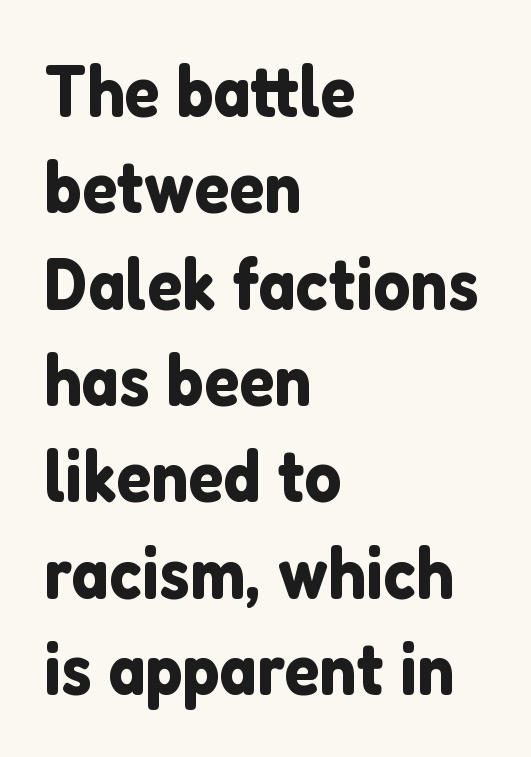
{"serif": "no", "italic": "no", "width": "normal", "stroke_contrast": "low", "x_height": "medium", "monospaced": "no", "underline": "no", "align": "left", "line_spacing": "normal", "line_spacing_ratio": 1.32, "letter_spacing": "normal", "letter_spacing_em": 0.0, "glyph_px": 73}
